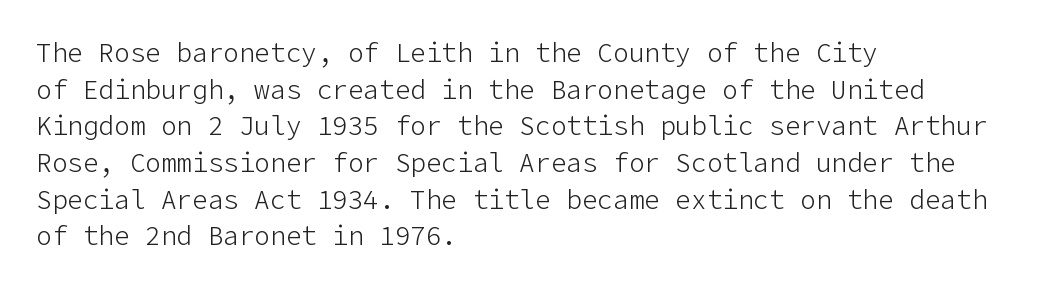
In CSS terms this would be text-align: left. The words here are not underlined. The font is comparable to plain body text, perhaps lighter. Every character sits straight up, as roman type does. The vertical gap from one line to the next is medium. Compared with typical body copy, the letter spacing here is the same.
